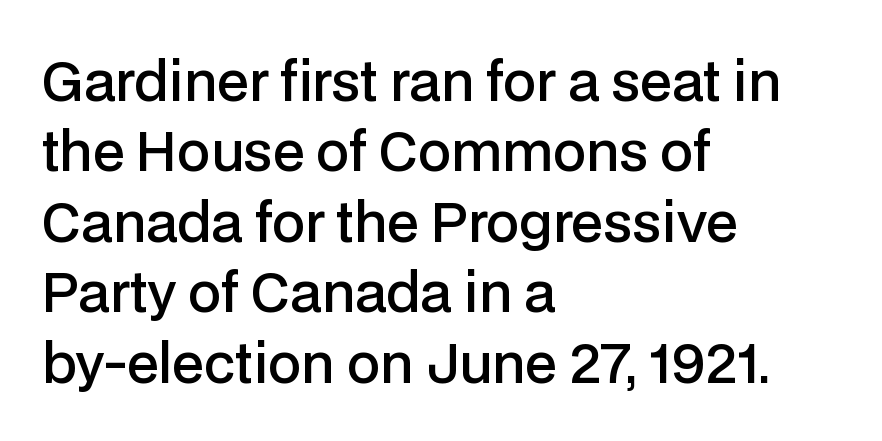
{"serif": "no", "italic": "no", "bold": "semi", "weight": "semibold", "width": "normal", "stroke_contrast": "low", "x_height": "medium", "monospaced": "no", "underline": "no", "align": "left", "line_spacing": "normal", "line_spacing_ratio": 1.33, "letter_spacing": "normal", "letter_spacing_em": 0.0, "glyph_px": 53}
